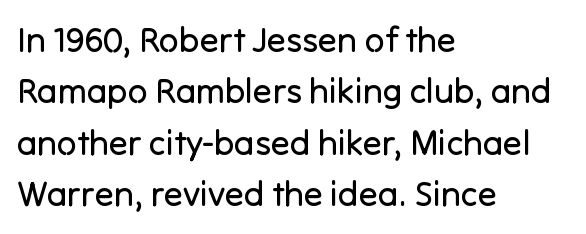
Q: Is the text bold? A: No.
Q: Is the text italic (slanted)? A: No, it is upright.
Q: Is the typeface a serif or a sans-serif typeface? A: Sans-serif.
Q: Is the text underlined? A: No.
Q: How is the paragraph aligned? A: Left-aligned.
Q: Is the spacing between letters normal or unusually wide? A: Normal.
Q: Is the spacing between lines tight, normal or loose? A: Normal.
Q: Width (condensed, normal, or wide)? A: Normal.
Q: Stroke contrast? A: Low.
Q: x-height? A: Medium.
Q: Monospaced? A: No.
